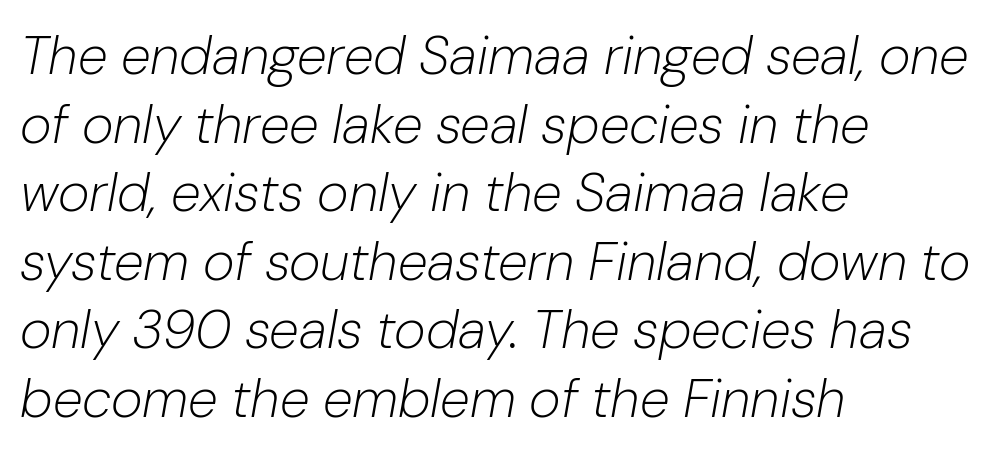
Here the designer chose a conventional face with non-uniform glyph widths. Regular leading. The strokes carry an ordinary text weight at most. Style check: oblique. The lines in this sample share a left origin and differ only in where they stop. The gaps between neighbouring characters are ordinary and unremarkable.
